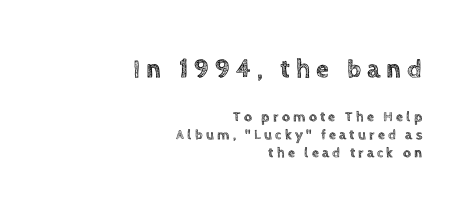
The image shows 26 px text type, upright; set right-aligned, normal line spacing (1.28x), unusually wide letter spacing (+0.23 em), not underlined; the first (top) block is 1.86x larger.
